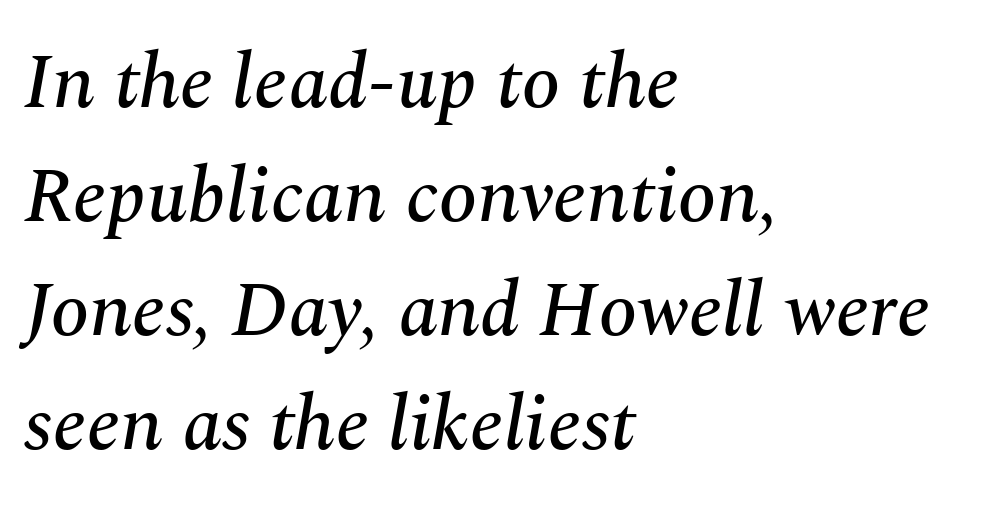
The image shows 78 px serif type, italic (leaning right); set left-aligned, normal line spacing (1.46x), normal letter spacing, not underlined; medium stroke contrast and a medium x-height.
